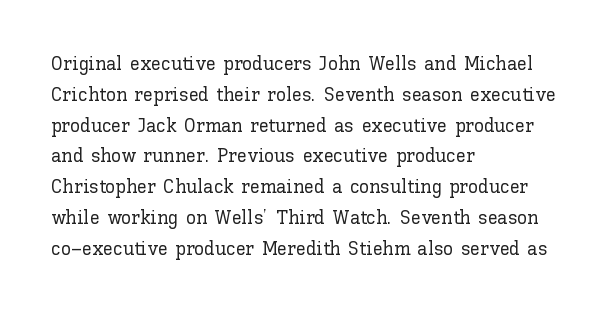
The image shows 20 px text type, upright; set left-aligned, normal line spacing (1.54x), normal letter spacing, not underlined.
